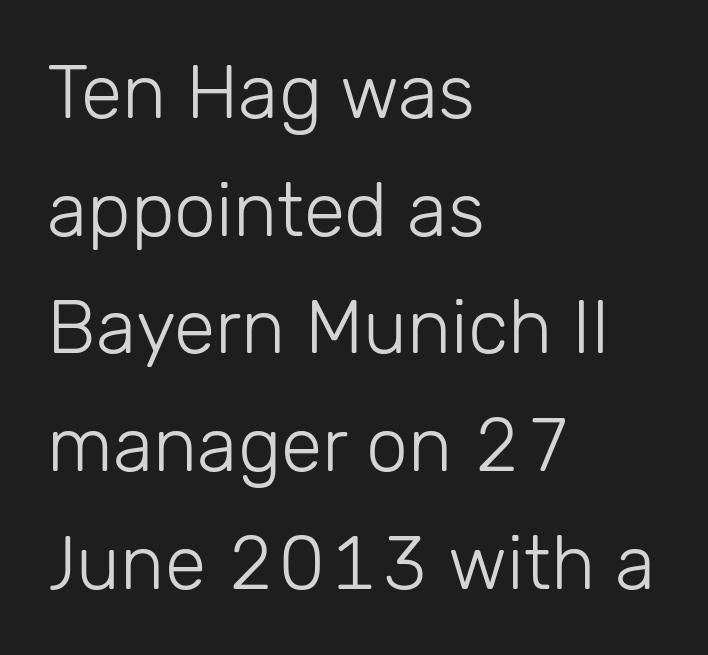
Q: Is the text bold? A: No.
Q: Is the text italic (slanted)? A: No, it is upright.
Q: Is the typeface a serif or a sans-serif typeface? A: Sans-serif.
Q: Is the text underlined? A: No.
Q: How is the paragraph aligned? A: Left-aligned.
Q: Is the spacing between letters normal or unusually wide? A: Normal.
Q: Is the spacing between lines tight, normal or loose? A: Normal.
Q: Width (condensed, normal, or wide)? A: Normal.
Q: Stroke contrast? A: Low.
Q: x-height? A: Medium.
Q: Monospaced? A: No.
